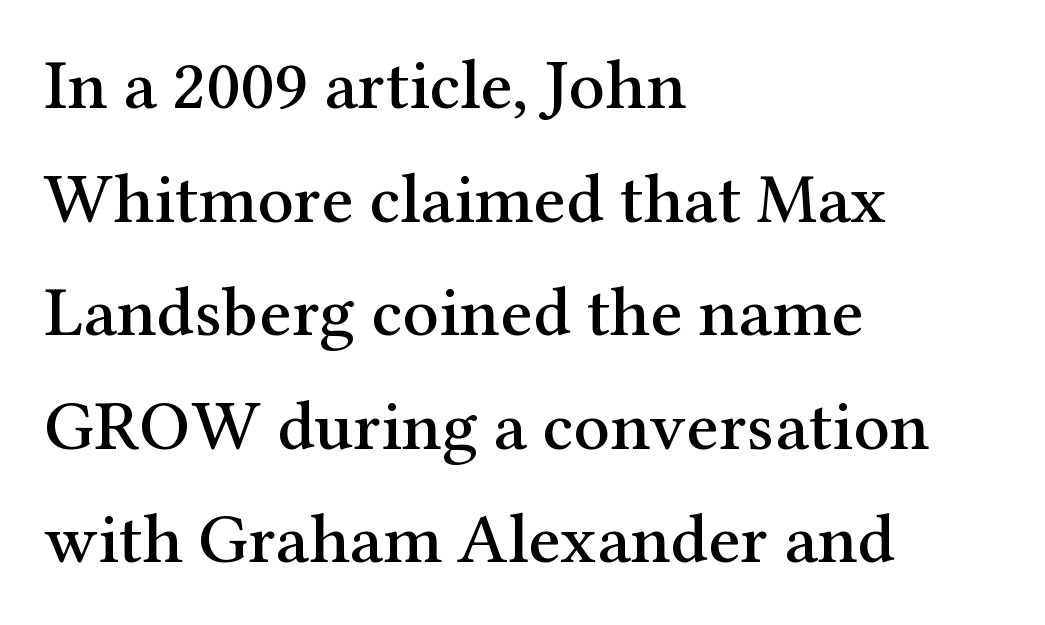
{"serif": "yes", "italic": "no", "width": "normal", "stroke_contrast": "medium", "x_height": "medium", "monospaced": "no", "underline": "no", "align": "left", "line_spacing": "normal", "line_spacing_ratio": 1.6, "letter_spacing": "normal", "letter_spacing_em": 0.0, "glyph_px": 71}
